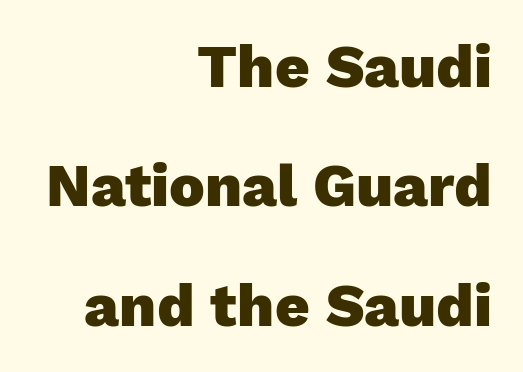
Q: Is the text bold? A: Yes.
Q: Is the text italic (slanted)? A: No, it is upright.
Q: Is the typeface a serif or a sans-serif typeface? A: Sans-serif.
Q: Is the text underlined? A: No.
Q: How is the paragraph aligned? A: Right-aligned.
Q: Is the spacing between letters normal or unusually wide? A: Normal.
Q: Is the spacing between lines tight, normal or loose? A: Loose.
Q: Width (condensed, normal, or wide)? A: Normal.
Q: Stroke contrast? A: Low.
Q: x-height? A: Medium.
Q: Monospaced? A: No.
